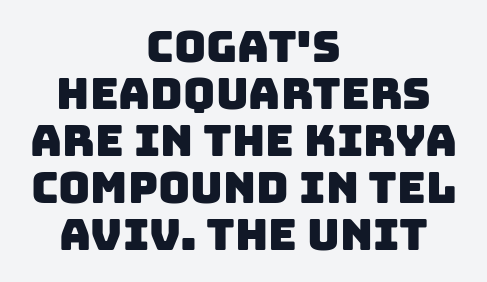
{"serif": "no", "width": "normal", "stroke_contrast": "low", "x_height": "large", "monospaced": "no", "underline": "no", "align": "center", "line_spacing": "tight", "line_spacing_ratio": 1.07, "letter_spacing": "normal", "letter_spacing_em": 0.0, "glyph_px": 44}
